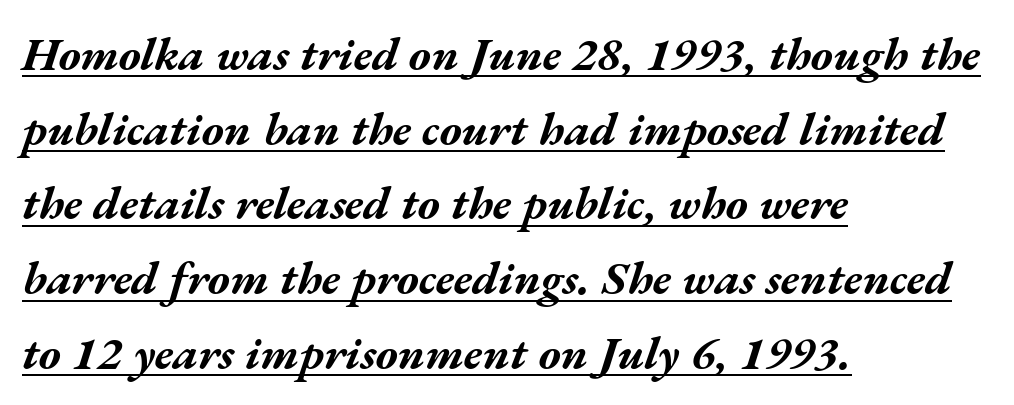
The image shows 47 px bold, wide type, italic (leaning right); set left-aligned, normal line spacing (1.59x), normal letter spacing, underlined; medium stroke contrast and a medium x-height.
